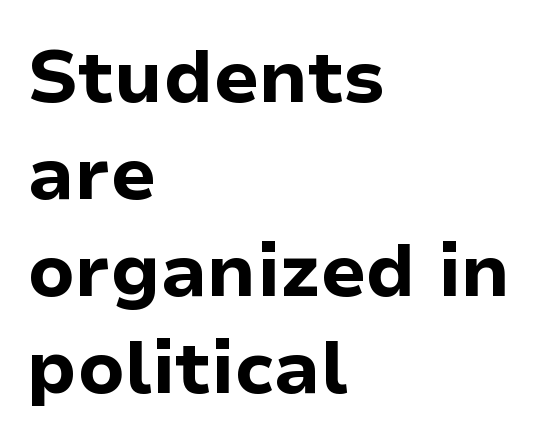
How are the letters spaced? Ordinarily, with no added tracking. Nobody drew a line under any word here. A classic flush-left, rag-right setting is used for this passage. It's the straight-up-and-down kind of type. Note the varied advance widths — an 'i' is clearly narrower than an 'm'.
